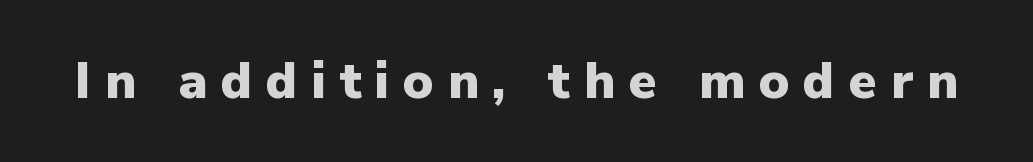
The glyphs have the mass of a bold cut. These lines are rendered in a variable-pitch font. Just letters on the line, the space beneath them empty. Substantial extra tracking has been applied to these lines. Do the letters lean? They stand straight. Nope, no serifs anywhere on these letters.
